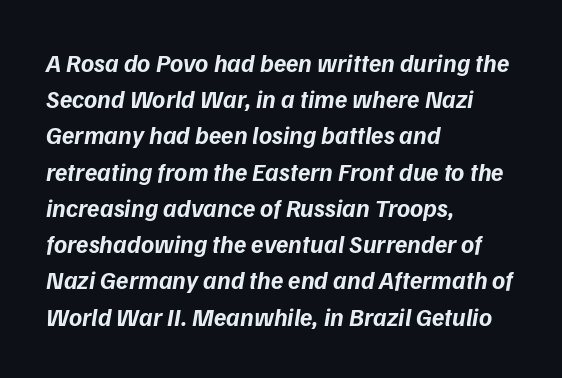
Vertically, the passage feels balanced, rows spaced as you'd expect. The line texture is even and compact thanks to regular tracking. These lines are set flush left with a ragged right edge. Quick note: underline off. Plenty of ink on the page — the face is bold.
